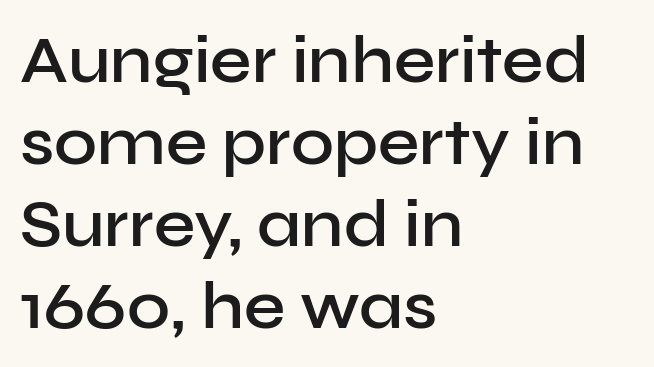
You could not count columns in this text — the font is proportionally spaced. This is roman type, the default non-slanted kind. The setting favours the left margin, as ordinary paragraphs usually do. In terms of letterspacing, this is plain default setting. Type without underlining.
